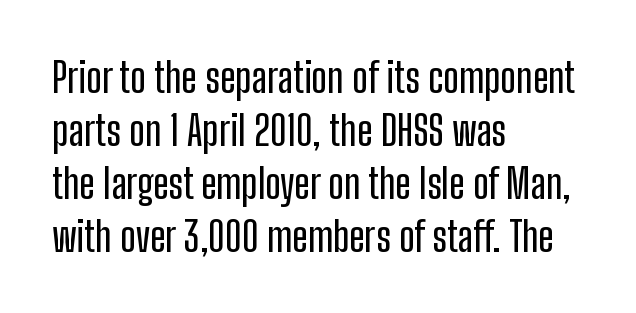
Default kerning and tracking; the words read as compact shapes. Check the space under the baseline: it is left empty. The setting favours the left margin, as ordinary paragraphs usually do. The passage shown is typed in a proportional face where columns would drift.
